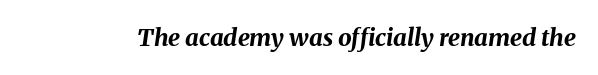
These lines keep a tight, regular rhythm from letter to letter. A bare baseline throughout the passage. Style check: oblique. Strong, thick strokes mark this as bold type.
